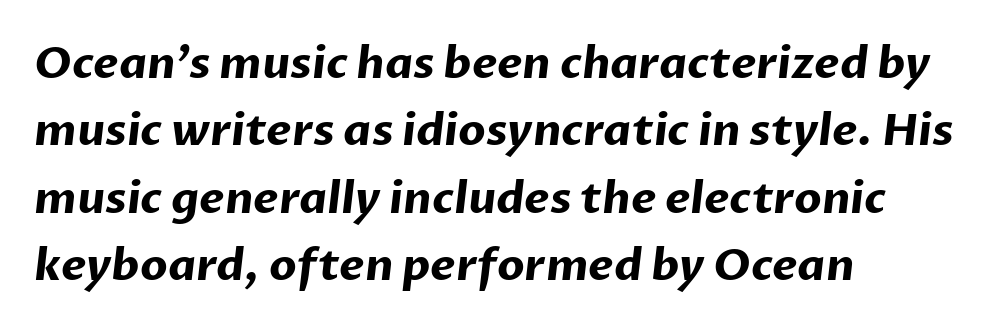
One glance says typical: line gaps are just what's usual. Note: no serifs on the glyphs. The rendering anchors every line to the left-hand side. Check under the words: just untouched page. The rendering keeps characters at their native spacing. Look at the stroke-to-counter ratio: heavy, a bold.
